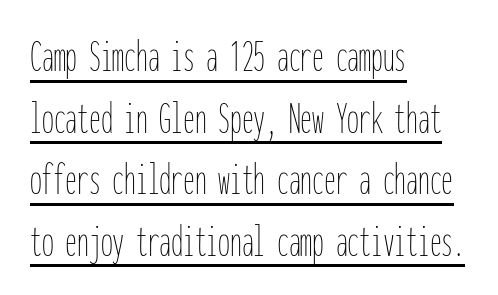
{"italic": "no", "bold": "no", "weight": "thin", "width": "condensed", "stroke_contrast": "low", "x_height": "medium", "monospaced": "yes", "underline": "yes", "align": "left", "line_spacing": "normal", "line_spacing_ratio": 1.31, "letter_spacing": "normal", "letter_spacing_em": 0.0, "glyph_px": 47}
